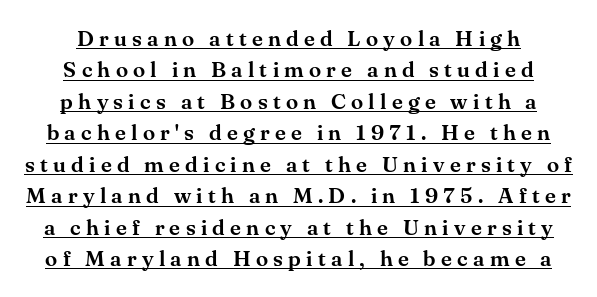
The image shows 22 px text type, upright; set normal line spacing (1.43x), unusually wide letter spacing (+0.24 em), underlined.
